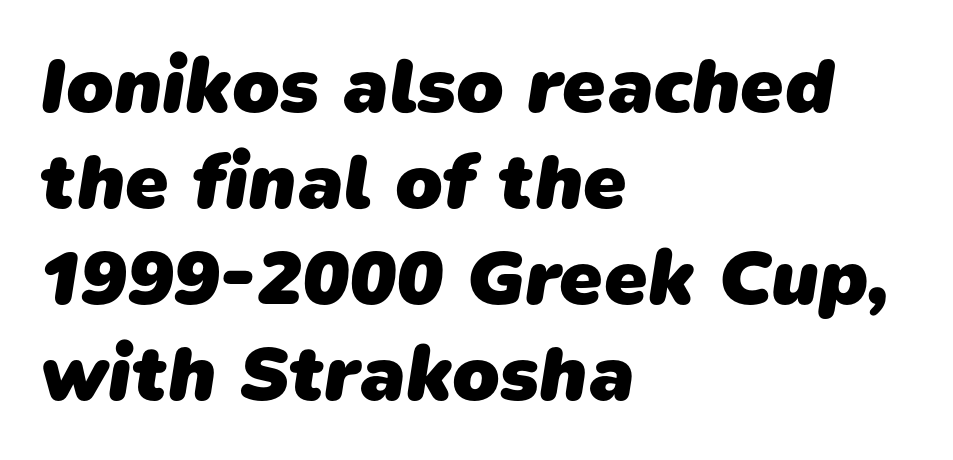
The image shows 78 px heavy sans-serif type; set left-aligned, line spacing 1.23x, normal letter spacing, not underlined; low stroke contrast and a medium x-height.
